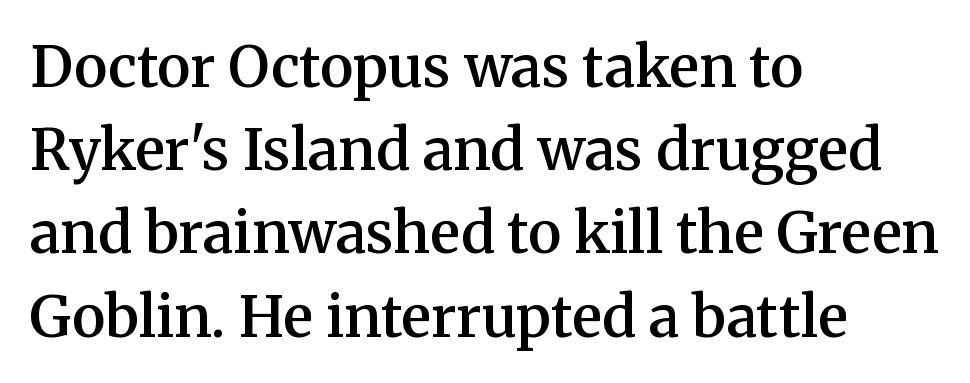
Note the varied advance widths — an 'i' is clearly narrower than an 'm'. Leftover space on each line is placed entirely after the last word. Characters follow at the spacing the type designer built in. How would I describe the line gaps? Plain and ordinary. To sum up the face: it has serifs.
